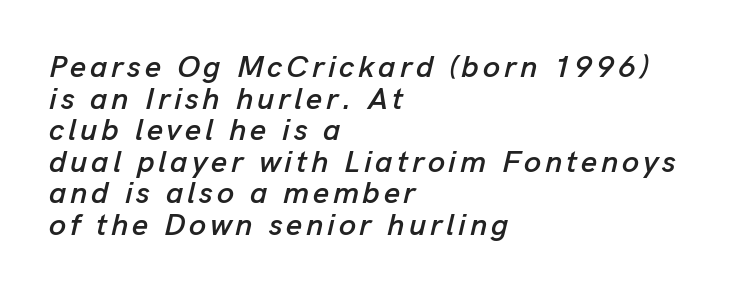
The image shows 31 px text type, italic (leaning right); set left-aligned, tight line spacing (1.02x), not underlined; low stroke contrast and a medium x-height.
